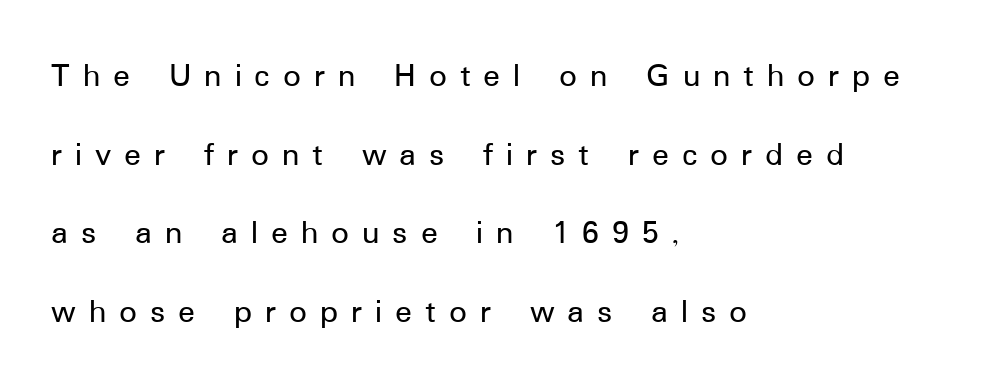
{"serif": "no", "italic": "no", "width": "normal", "stroke_contrast": "low", "x_height": "medium", "monospaced": "no", "underline": "no", "align": "left", "line_spacing": "loose", "line_spacing_ratio": 2.25, "letter_spacing": "wide", "letter_spacing_em": 0.37, "glyph_px": 35}
